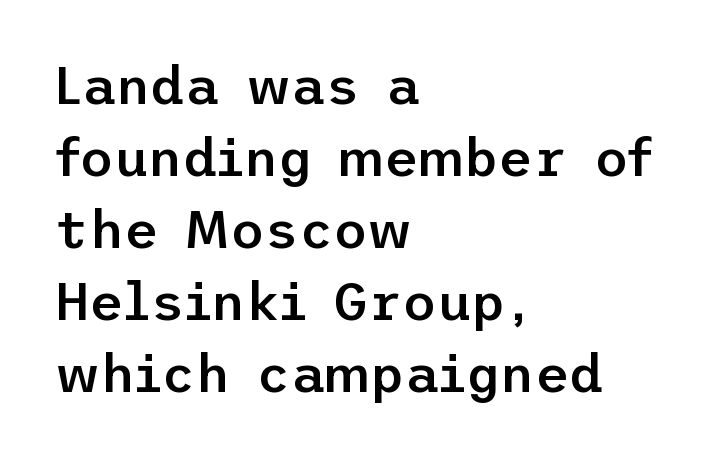
Words float on clear page, feet unadorned. How are the letters spaced? Ordinarily, with no added tracking. Quick note: not italic, upright. These lines are composed in type without serifs. Typesetter's note: demi weight, one step under bold.
